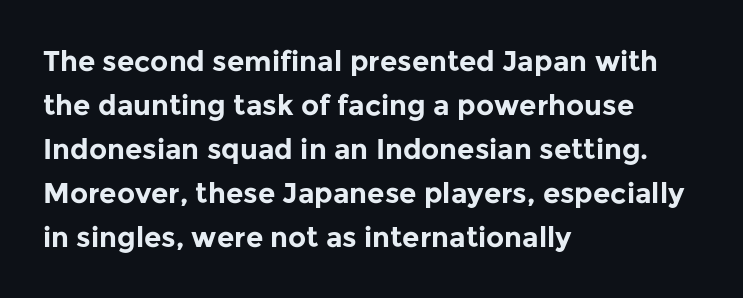
A sans-serif font was chosen for this passage. Observe the ordinary spacing: letters are neighbours, not strangers. Designer's note — italics off, roman on. Caption: multi-line text, flush left, ragged right. You'd pick this weight for a headline — it's a proper bold.
